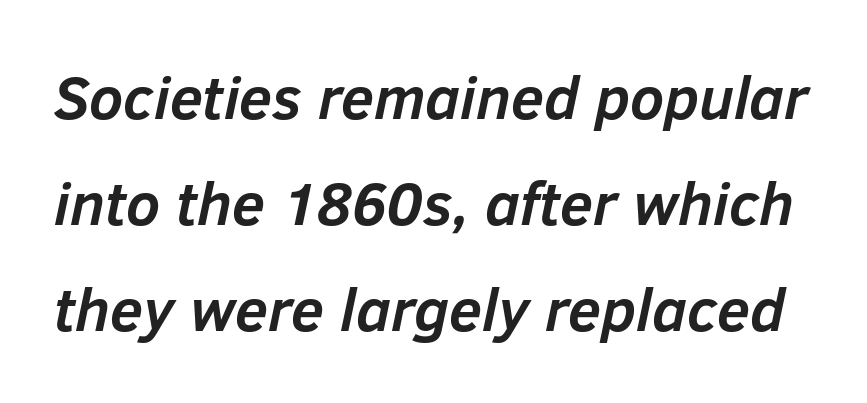
The image shows 60 px semibold type, italic (leaning right); set line spacing 1.77x, normal letter spacing, not underlined; low stroke contrast and a medium x-height.
